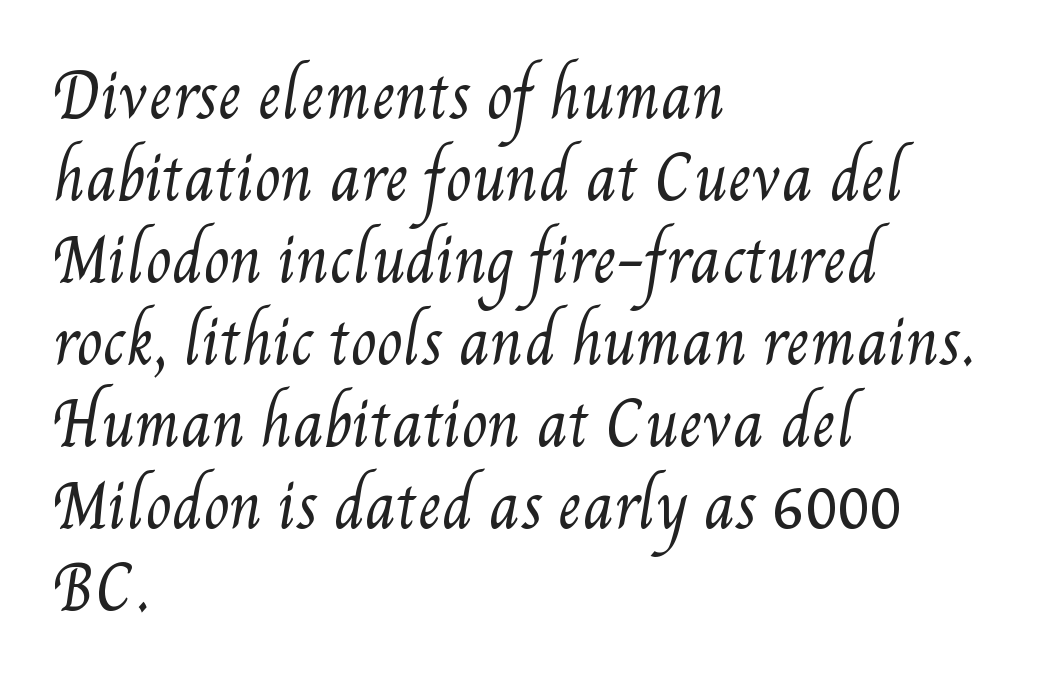
Q: Is the text bold? A: No.
Q: Is the text underlined? A: No.
Q: How is the paragraph aligned? A: Left-aligned.
Q: Is the spacing between letters normal or unusually wide? A: Normal.
Q: Is the spacing between lines tight, normal or loose? A: Normal.
Q: Width (condensed, normal, or wide)? A: Condensed.
Q: Stroke contrast? A: Medium.
Q: x-height? A: Small.
Q: Monospaced? A: No.
